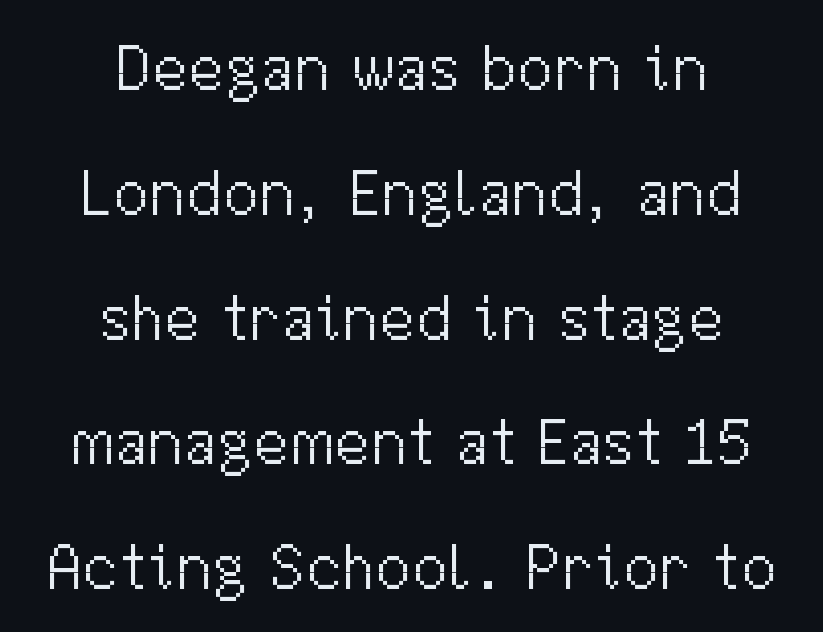
Words float on clear page, feet unadorned. You can tell from the bare stems that sans-serif type was used. Proportional: the letters do not fall into vertical columns. This is the regular roman posture of the typeface. The rag falls on both sides of this text block equally. Is there much room between lines? Yes — plenty of vertical air separates them.
